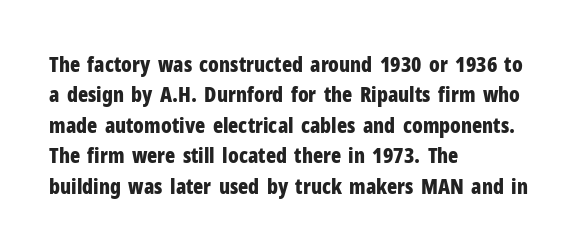
{"italic": "no", "bold": "yes", "underline": "no", "align": "left", "line_spacing": "normal", "line_spacing_ratio": 1.45, "letter_spacing": "normal", "letter_spacing_em": 0.0, "glyph_px": 21}
